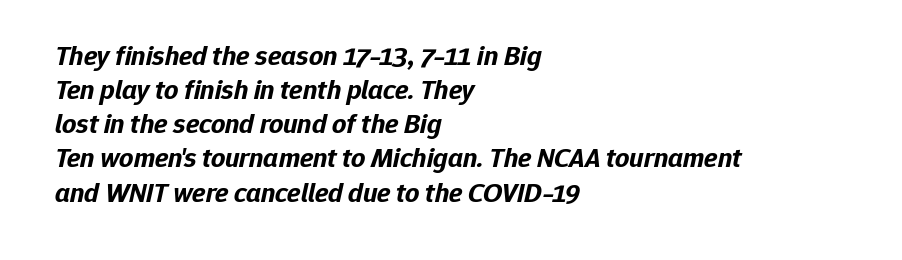
Q: Is the text bold? A: Yes.
Q: Is the text italic (slanted)? A: Yes, it leans right by about 12 degrees.
Q: Is the text underlined? A: No.
Q: How is the paragraph aligned? A: Left-aligned.
Q: Is the spacing between letters normal or unusually wide? A: Normal.
Q: Width (condensed, normal, or wide)? A: Normal.
Q: Stroke contrast? A: Low.
Q: x-height? A: Medium.
Q: Monospaced? A: No.
